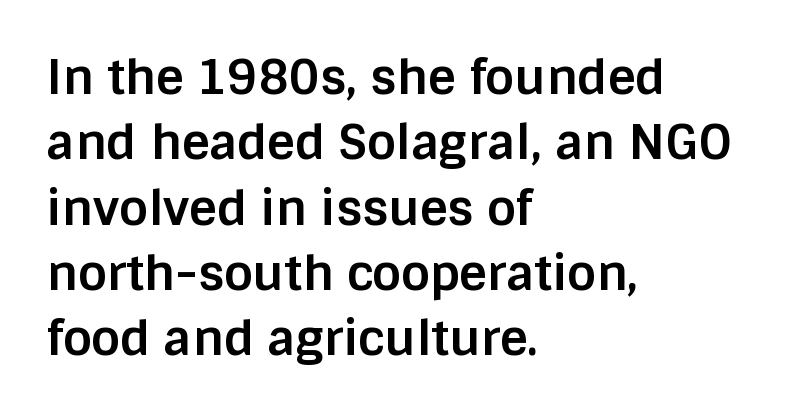
Bare-footed words on every line. Regular leading. Compared with an ordinary text face, these strokes are far heavier — a full bold. Note the varied advance widths — an 'i' is clearly narrower than an 'm'.
